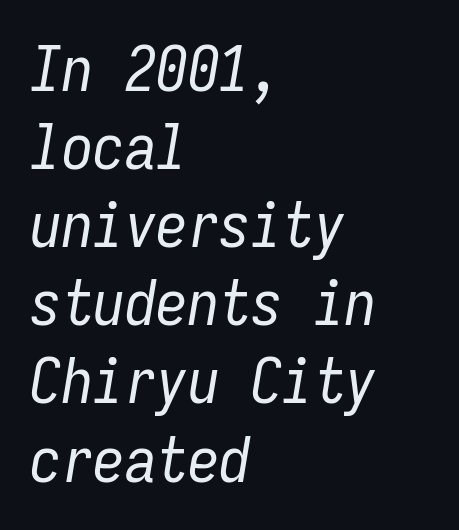
{"italic": "yes", "lean": "right", "slant_degrees": 9, "bold": "no", "weight": "regular", "width": "condensed", "stroke_contrast": "low", "x_height": "medium", "monospaced": "yes", "underline": "no", "align": "left", "line_spacing_ratio": 1.24, "letter_spacing": "normal", "letter_spacing_em": 0.0, "glyph_px": 63}
